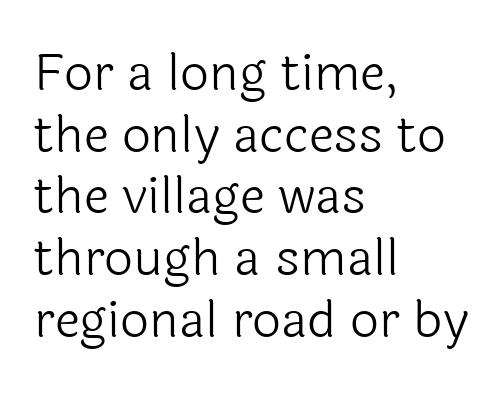
The image shows 51 px light sans-serif type, upright; set left-aligned, line spacing 1.21x, normal letter spacing, not underlined; a medium x-height.
